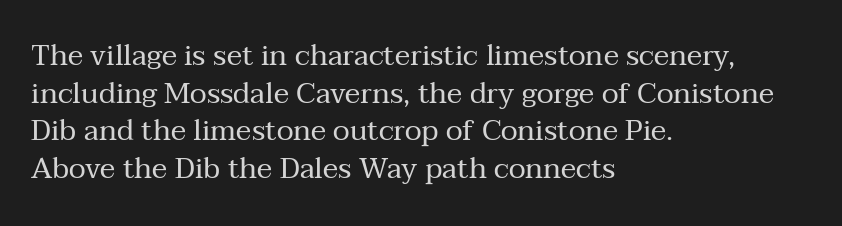
Q: Is the text bold? A: No.
Q: Is the text italic (slanted)? A: No, it is upright.
Q: Is the typeface a serif or a sans-serif typeface? A: Serif.
Q: Is the text underlined? A: No.
Q: How is the paragraph aligned? A: Left-aligned.
Q: Is the spacing between letters normal or unusually wide? A: Normal.
Q: Is the spacing between lines tight, normal or loose? A: Normal.
Q: Width (condensed, normal, or wide)? A: Normal.
Q: Stroke contrast? A: Medium.
Q: x-height? A: Medium.
Q: Monospaced? A: No.
